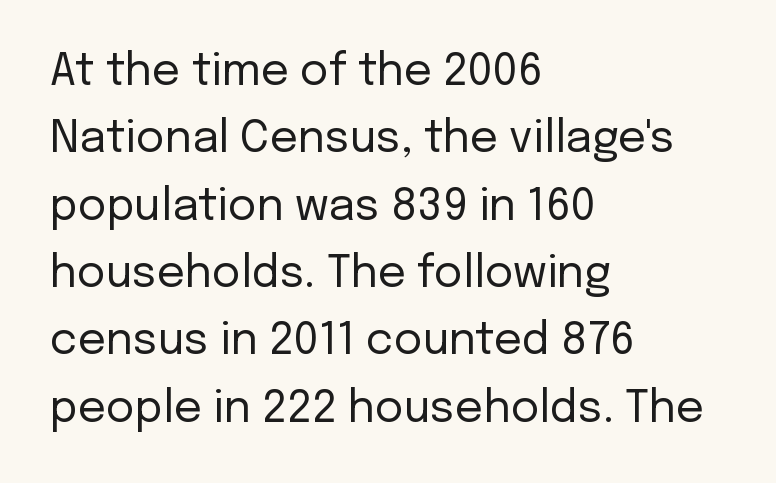
{"serif": "no", "italic": "no", "bold": "no", "weight": "regular", "width": "normal", "stroke_contrast": "low", "x_height": "medium", "monospaced": "no", "underline": "no", "align": "left", "line_spacing": "normal", "line_spacing_ratio": 1.53, "letter_spacing": "normal", "letter_spacing_em": 0.0, "glyph_px": 44}
